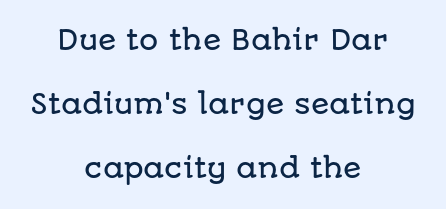
{"italic": "no", "underline": "no", "align": "center", "line_spacing": "loose", "line_spacing_ratio": 2.37, "letter_spacing": "normal", "letter_spacing_em": 0.0, "glyph_px": 27}
